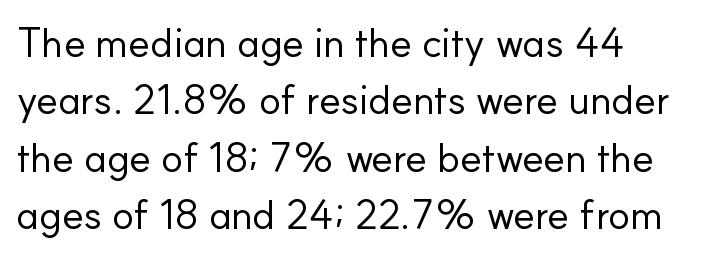
{"serif": "no", "italic": "no", "bold": "no", "weight": "regular", "width": "normal", "stroke_contrast": "low", "x_height": "small", "monospaced": "no", "underline": "no", "align": "left", "line_spacing": "normal", "line_spacing_ratio": 1.4, "letter_spacing": "normal", "letter_spacing_em": 0.0, "glyph_px": 41}
